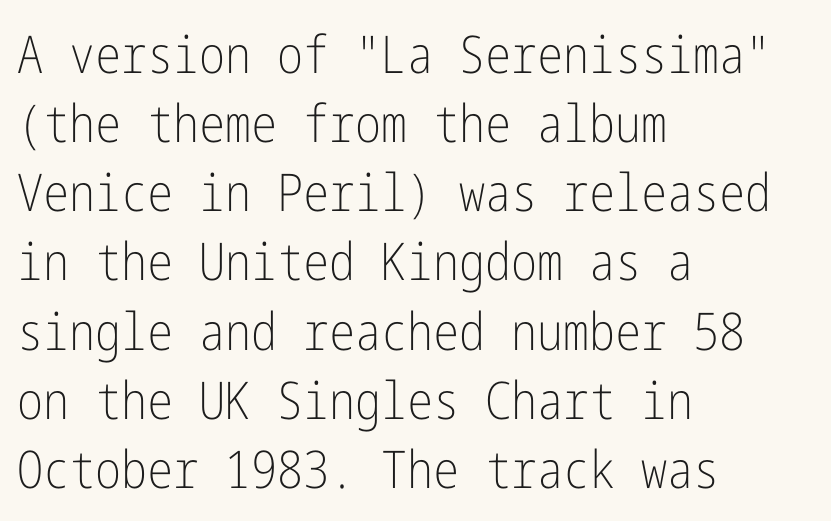
{"serif": "no", "italic": "no", "bold": "no", "weight": "light", "width": "condensed", "stroke_contrast": "low", "x_height": "medium", "underline": "no", "align": "left", "line_spacing": "normal", "line_spacing_ratio": 1.33, "letter_spacing": "normal", "letter_spacing_em": 0.0, "glyph_px": 52}
